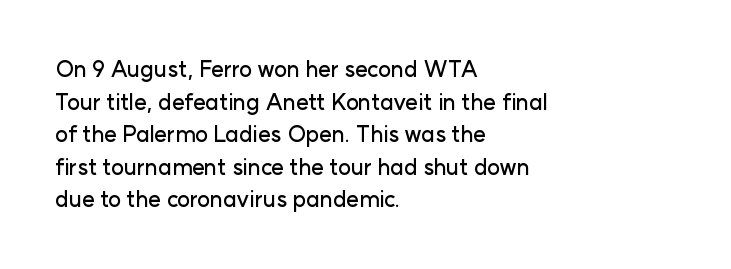
Q: Is the text italic (slanted)? A: No, it is upright.
Q: Is the text underlined? A: No.
Q: How is the paragraph aligned? A: Left-aligned.
Q: Is the spacing between letters normal or unusually wide? A: Normal.
Q: Is the spacing between lines tight, normal or loose? A: Normal.
